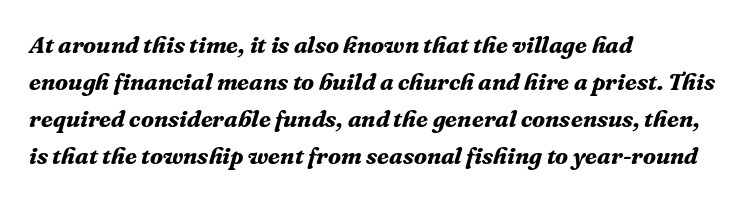
{"italic": "yes", "lean": "right", "slant_degrees": 16, "bold": "yes", "underline": "no", "align": "left", "line_spacing": "normal", "line_spacing_ratio": 1.54, "letter_spacing": "normal", "letter_spacing_em": 0.0, "glyph_px": 24}
